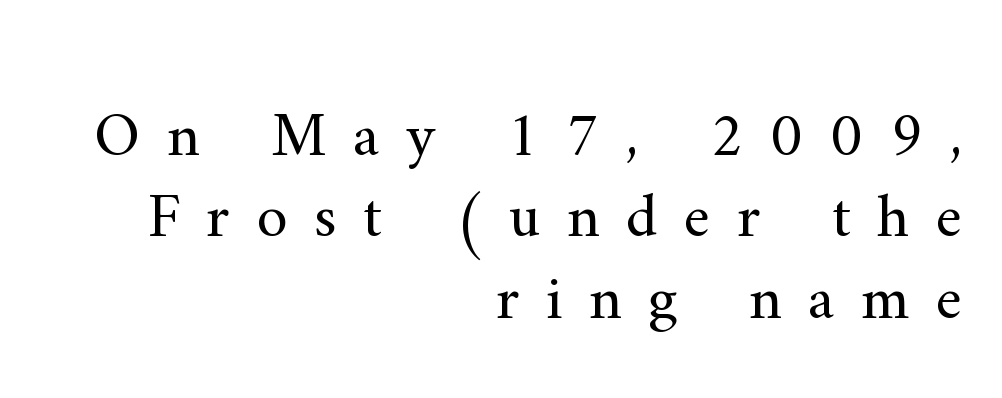
The image shows 63 px regular-weight serif type, upright; set right-aligned, normal line spacing (1.29x), unusually wide letter spacing (+0.42 em), not underlined; medium stroke contrast and a small x-height.
